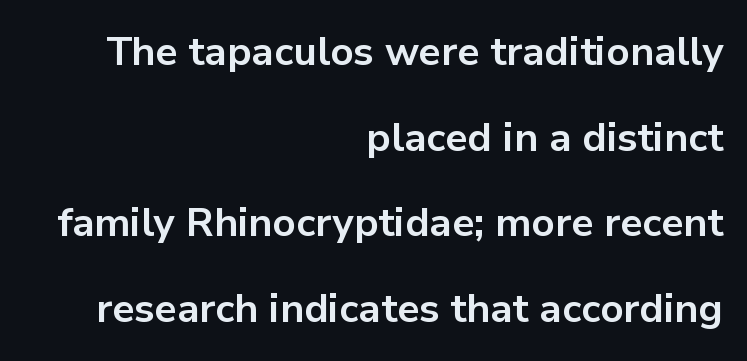
The image shows 40 px bold sans-serif type, upright; set right-aligned, loose line spacing (2.14x), normal letter spacing, not underlined; low stroke contrast and a medium x-height.
